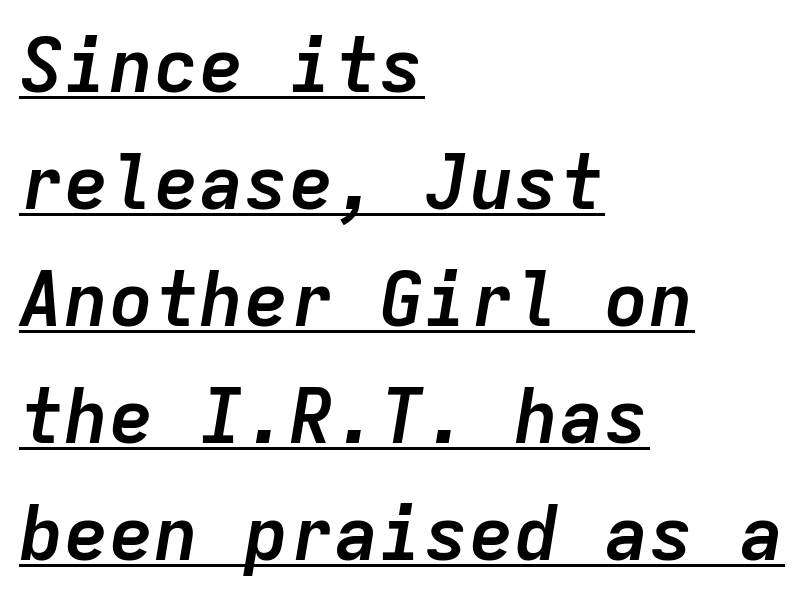
Looks like terminal output: every glyph gets an equal slot. Decoration check: the copy is underlined. In terms of weight, the rendering is a true, heavy bold. In terms of posture, this sample is oblique. One-word summary of the alignment: left.
